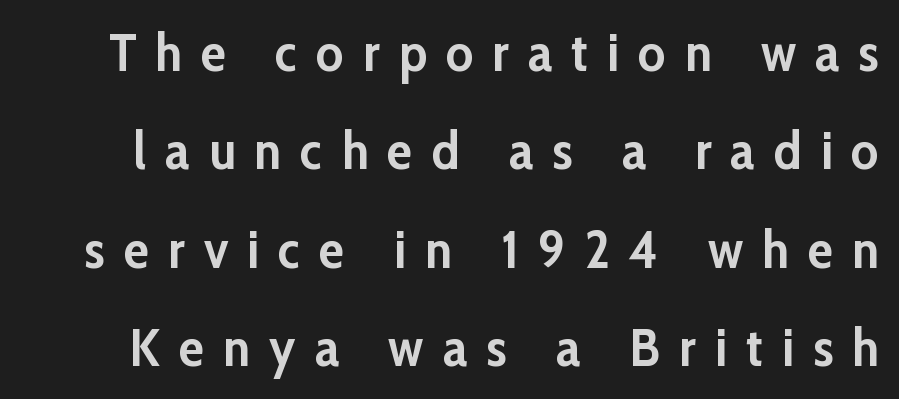
{"serif": "no", "italic": "no", "bold": "yes", "weight": "semibold", "width": "normal", "stroke_contrast": "low", "x_height": "medium", "monospaced": "no", "underline": "no", "line_spacing_ratio": 1.89, "letter_spacing": "wide", "letter_spacing_em": 0.37, "glyph_px": 52}
